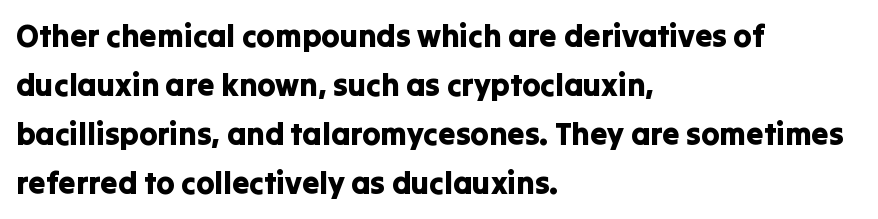
The image shows 31 px sans-serif type, upright; set left-aligned, normal line spacing (1.58x), normal letter spacing, not underlined; low stroke contrast and a medium x-height.
